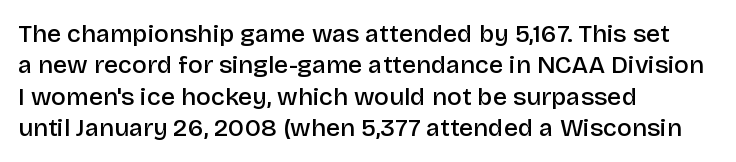
{"italic": "no", "bold": "semi", "underline": "no", "align": "left", "line_spacing": "normal", "line_spacing_ratio": 1.26, "letter_spacing": "normal", "letter_spacing_em": 0.0, "glyph_px": 25}
